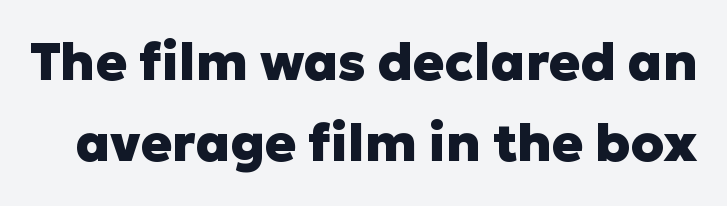
Letterform terminals end flat and unadorned throughout the passage. The specimen omits any rule beneath the text block's lines. Character widths vary here, with narrow letters taking less room than wide ones. This sample keeps an unexceptional amount of space between lines.
